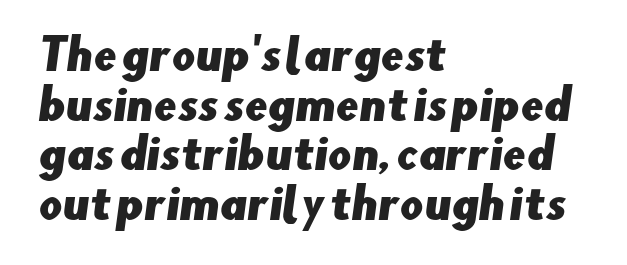
The strip under each line holds only bare page. A typesetter would call this proportional, since set widths differ per character. Is this a sans? Yes — the strokes have no serifs. The passage is arranged the way most books set body copy — flush left.
